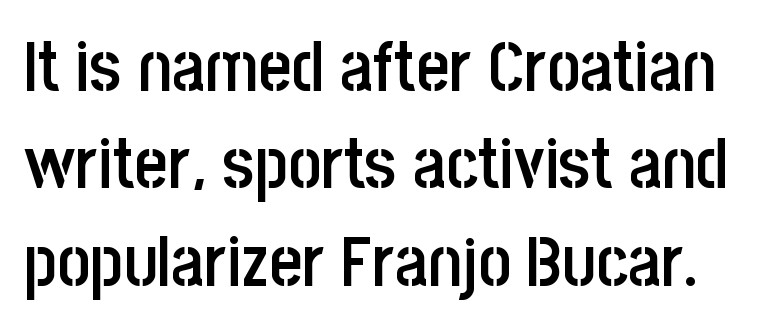
The image shows 71 px semibold, condensed sans-serif type, upright; set normal line spacing (1.37x), normal letter spacing, not underlined; low stroke contrast and a large x-height.
